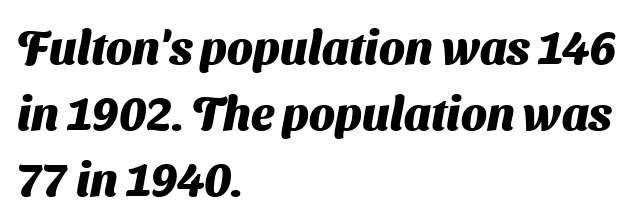
{"serif": "no", "bold": "yes", "weight": "heavy", "width": "normal", "stroke_contrast": "medium", "x_height": "medium", "monospaced": "no", "underline": "no", "align": "left", "line_spacing": "normal", "line_spacing_ratio": 1.44, "letter_spacing": "normal", "letter_spacing_em": 0.0, "glyph_px": 46}
